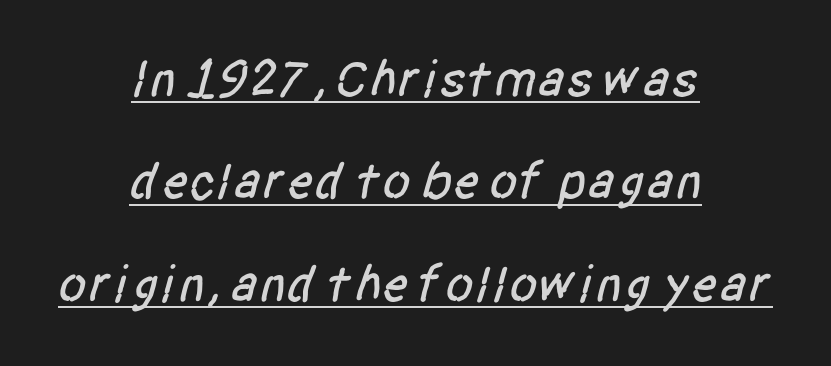
{"serif": "no", "width": "condensed", "stroke_contrast": "low", "x_height": "large", "monospaced": "no", "underline": "yes", "align": "center", "line_spacing": "loose", "line_spacing_ratio": 1.97, "letter_spacing": "normal", "letter_spacing_em": 0.0, "glyph_px": 52}
